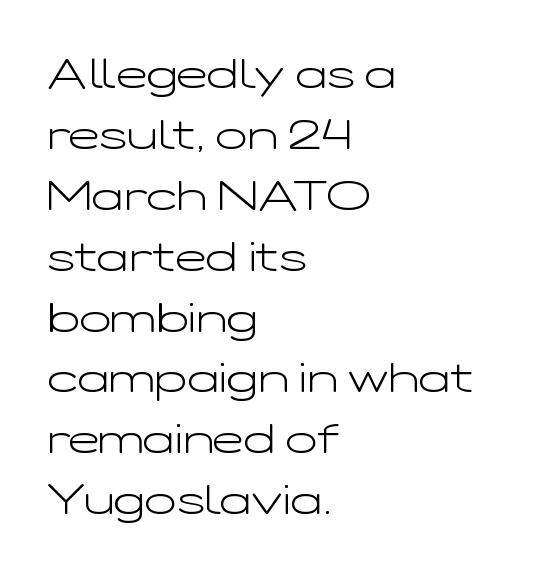
The image shows 42 px light, wide sans-serif type, upright; set left-aligned, normal line spacing (1.45x), normal letter spacing, not underlined; low stroke contrast and a medium x-height.
